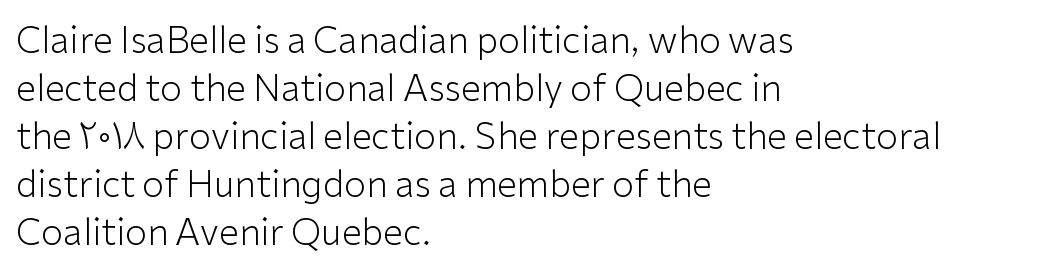
The image shows 36 px light sans-serif type, upright; set left-aligned, normal line spacing (1.33x), normal letter spacing, not underlined; low stroke contrast and a medium x-height.
